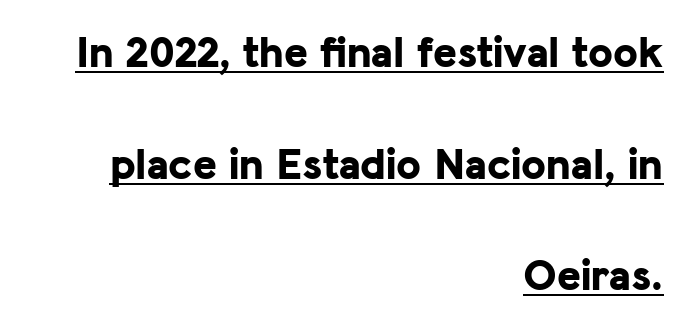
Leading is clearly above the norm, producing a sparse column. Caption: bold face, heavy strokes. Honestly, the letter spacing is just normal — you wouldn't notice it. The rag falls on the left side of this text block. Is this a fixed-width face? No — the glyphs have proportional, varying widths. A typographer would call this underscored text.
